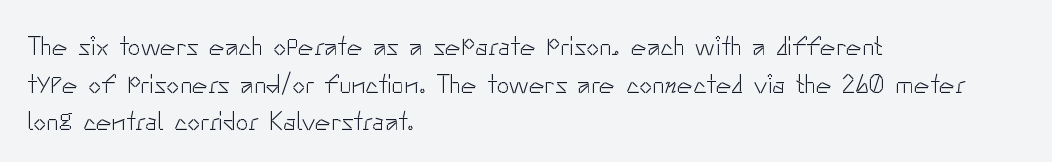
Q: Is the text bold? A: No.
Q: Is the text italic (slanted)? A: No, it is upright.
Q: Is the text underlined? A: No.
Q: How is the paragraph aligned? A: Left-aligned.
Q: Is the spacing between letters normal or unusually wide? A: Normal.
Q: Is the spacing between lines tight, normal or loose? A: Normal.
